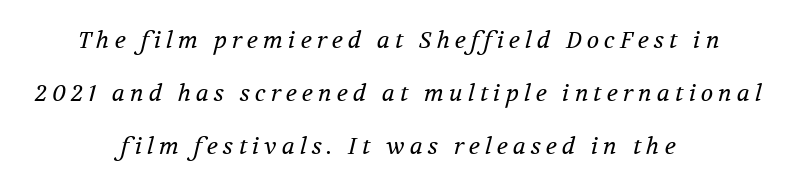
{"italic": "yes", "lean": "right", "slant_degrees": 12, "bold": "no", "underline": "no", "align": "center", "line_spacing": "loose", "line_spacing_ratio": 2.3, "letter_spacing": "wide", "letter_spacing_em": 0.22, "glyph_px": 23}
